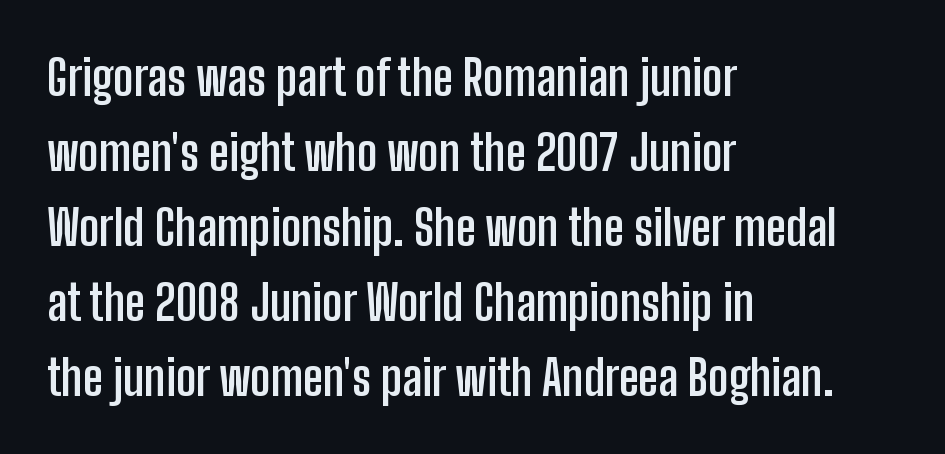
Q: Is the text bold? A: Yes.
Q: Is the text italic (slanted)? A: No, it is upright.
Q: Is the typeface a serif or a sans-serif typeface? A: Sans-serif.
Q: Is the text underlined? A: No.
Q: How is the paragraph aligned? A: Left-aligned.
Q: Is the spacing between letters normal or unusually wide? A: Normal.
Q: Is the spacing between lines tight, normal or loose? A: Normal.
Q: Width (condensed, normal, or wide)? A: Condensed.
Q: Stroke contrast? A: Low.
Q: x-height? A: Medium.
Q: Monospaced? A: No.
